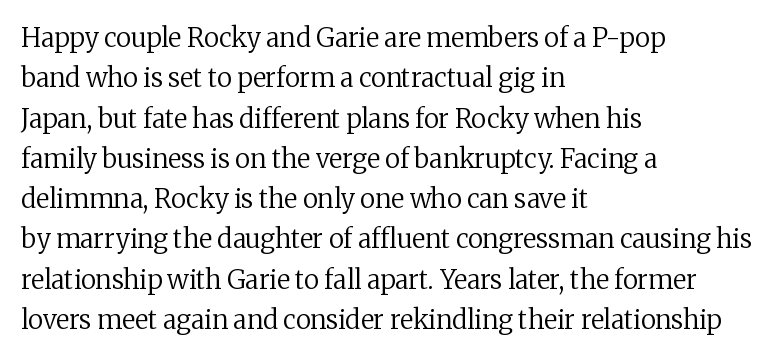
Q: Is the text bold? A: No.
Q: Is the text italic (slanted)? A: No, it is upright.
Q: Is the text underlined? A: No.
Q: How is the paragraph aligned? A: Left-aligned.
Q: Is the spacing between letters normal or unusually wide? A: Normal.
Q: Is the spacing between lines tight, normal or loose? A: Normal.
